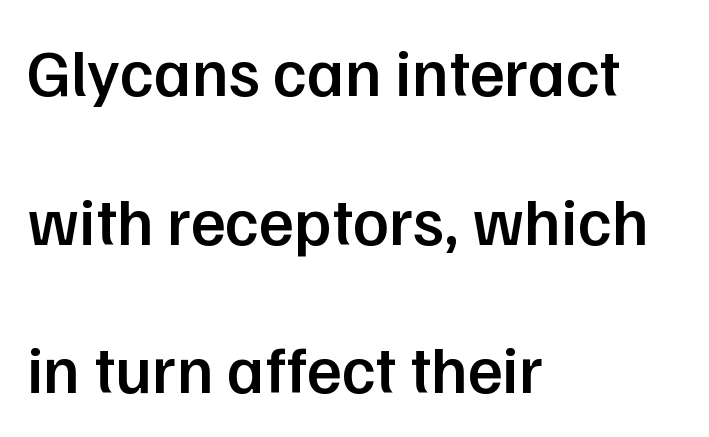
The image shows 67 px semibold sans-serif type, upright; set left-aligned, loose line spacing (2.22x), normal letter spacing, not underlined; low stroke contrast and a medium x-height.
